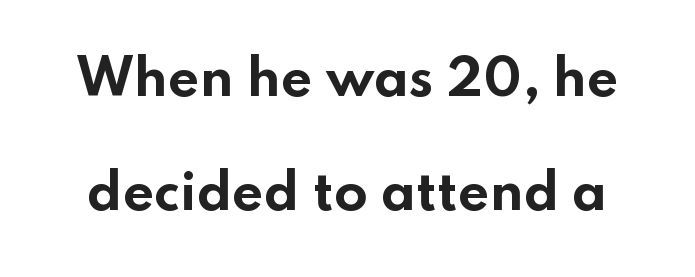
{"serif": "no", "italic": "no", "bold": "yes", "weight": "bold", "width": "wide", "stroke_contrast": "low", "x_height": "small", "monospaced": "no", "underline": "no", "line_spacing": "loose", "line_spacing_ratio": 2.33, "letter_spacing": "normal", "letter_spacing_em": 0.0, "glyph_px": 49}
